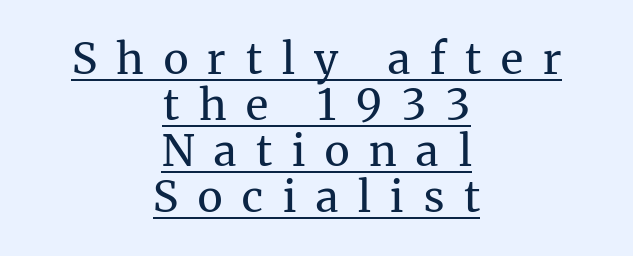
The passage shown is typed in a proportional face where columns would drift. No heavy texture on the line: the type isn't bold. Observe the wide spacing: letters keep a clear distance from each other. Serifs: yes, visible at the terminals of the letterforms. Typeset on center — no edge is straight.
